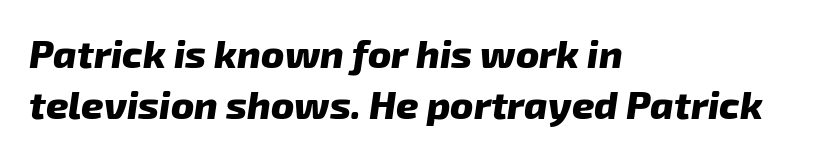
{"italic": "yes", "lean": "right", "slant_degrees": 8, "bold": "yes", "weight": "heavy", "width": "normal", "stroke_contrast": "low", "x_height": "medium", "monospaced": "no", "underline": "no", "align": "left", "line_spacing": "normal", "line_spacing_ratio": 1.31, "letter_spacing": "normal", "letter_spacing_em": 0.0, "glyph_px": 39}
